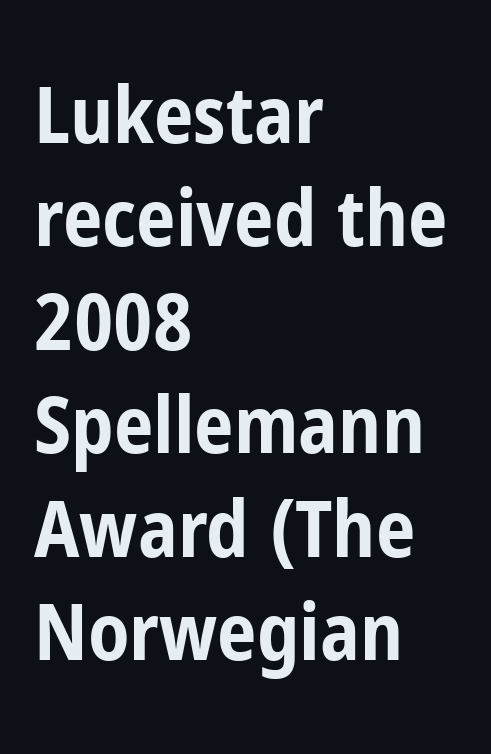
The image shows 79 px bold, condensed sans-serif type, upright; set left-aligned, normal line spacing (1.31x), normal letter spacing, not underlined; low stroke contrast and a medium x-height.
